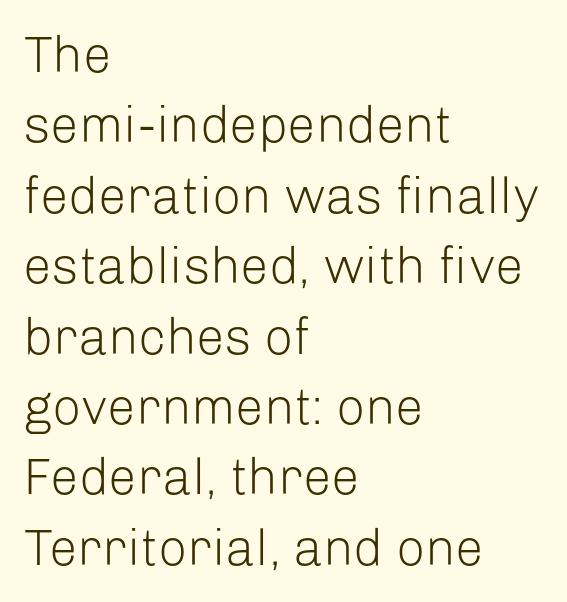
Q: Is the text bold? A: No.
Q: Is the text italic (slanted)? A: No, it is upright.
Q: Is the typeface a serif or a sans-serif typeface? A: Sans-serif.
Q: Is the text underlined? A: No.
Q: How is the paragraph aligned? A: Left-aligned.
Q: Is the spacing between letters normal or unusually wide? A: Normal.
Q: Is the spacing between lines tight, normal or loose? A: Normal.
Q: Width (condensed, normal, or wide)? A: Normal.
Q: Stroke contrast? A: Low.
Q: x-height? A: Medium.
Q: Monospaced? A: No.
